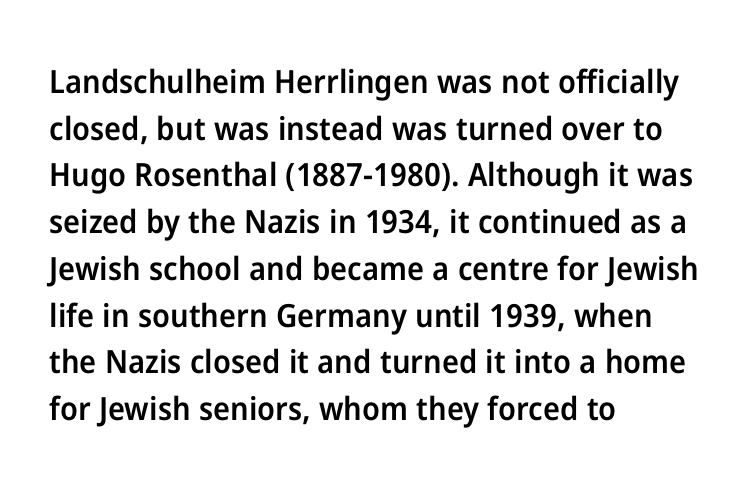
Q: Is the text bold? A: Semi-bold.
Q: Is the text italic (slanted)? A: No, it is upright.
Q: Is the typeface a serif or a sans-serif typeface? A: Sans-serif.
Q: Is the text underlined? A: No.
Q: How is the paragraph aligned? A: Left-aligned.
Q: Is the spacing between letters normal or unusually wide? A: Normal.
Q: Is the spacing between lines tight, normal or loose? A: Normal.
Q: Width (condensed, normal, or wide)? A: Normal.
Q: Stroke contrast? A: Low.
Q: x-height? A: Medium.
Q: Monospaced? A: No.
